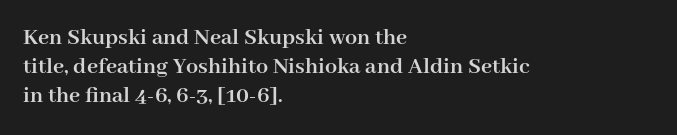
Bold? Absolutely — the strokes are thick and heavy. These lines are set flush left with a ragged right edge. Each row of text sits above clean, open space. There is no visible air inserted between adjacent glyphs. The type sits square on the baseline with zero lean.
